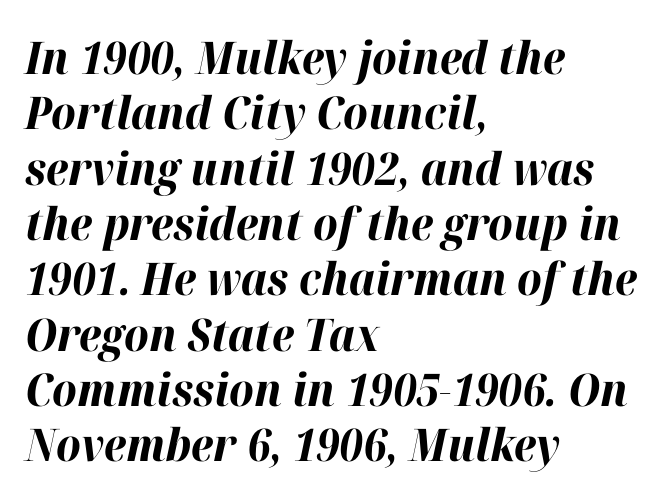
Q: Is the text bold? A: Yes.
Q: Is the text italic (slanted)? A: Yes, it leans right by about 12 degrees.
Q: Is the text underlined? A: No.
Q: How is the paragraph aligned? A: Left-aligned.
Q: Is the spacing between letters normal or unusually wide? A: Normal.
Q: Width (condensed, normal, or wide)? A: Normal.
Q: Stroke contrast? A: High.
Q: x-height? A: Medium.
Q: Monospaced? A: No.
